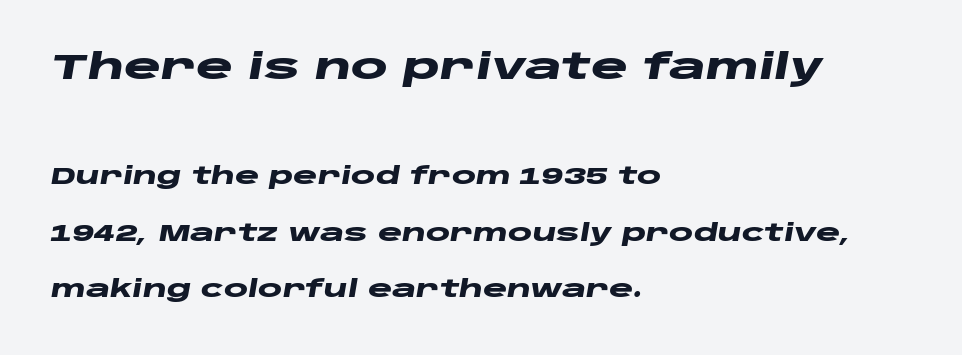
Q: Is the text bold? A: Yes.
Q: Is the text italic (slanted)? A: Yes, it leans right by about 10 degrees.
Q: Is the text underlined? A: No.
Q: How is the paragraph aligned? A: Left-aligned.
Q: Is the spacing between letters normal or unusually wide? A: Normal.
Q: Is the spacing between lines tight, normal or loose? A: Loose.
Q: Which block of text is set in a larger size, the first (top) or the second (bottom)? A: The first (top) one.
Q: Width (condensed, normal, or wide)? A: Wide.
Q: Stroke contrast? A: Low.
Q: x-height? A: Large.
Q: Monospaced? A: No.
